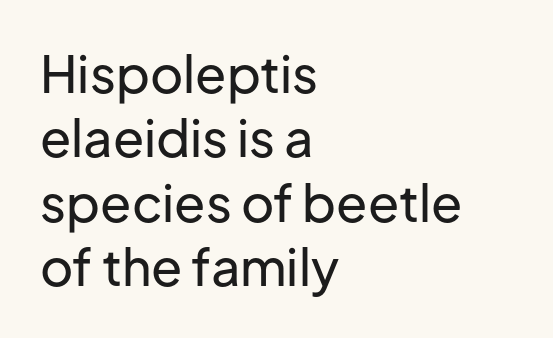
Q: Is the text italic (slanted)? A: No, it is upright.
Q: Is the typeface a serif or a sans-serif typeface? A: Sans-serif.
Q: Is the text underlined? A: No.
Q: How is the paragraph aligned? A: Left-aligned.
Q: Is the spacing between letters normal or unusually wide? A: Normal.
Q: Is the spacing between lines tight, normal or loose? A: Normal.
Q: Width (condensed, normal, or wide)? A: Normal.
Q: Stroke contrast? A: Low.
Q: x-height? A: Medium.
Q: Monospaced? A: No.
